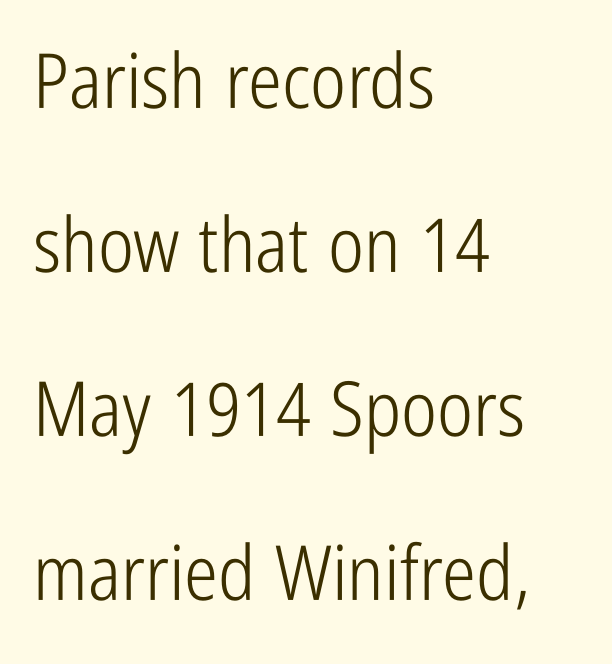
The font sits on the lighter half of the weight spectrum, regular included. Does the leading feel generous? Absolutely, it's lavish. How are the letters spaced? Ordinarily, with no added tracking. The designer went with a sans here, leaving each stem footless. Glance below the letters and you will spot only blank space. Left-aligned paragraph, ragged on the right.
